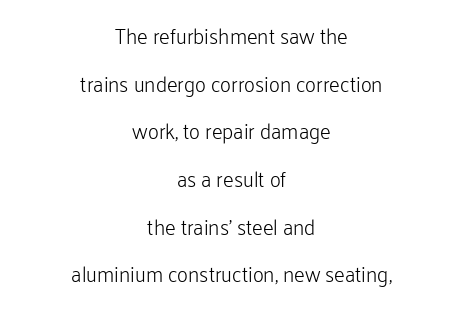
Q: Is the text bold? A: No.
Q: Is the text italic (slanted)? A: No, it is upright.
Q: Is the text underlined? A: No.
Q: How is the paragraph aligned? A: Centered.
Q: Is the spacing between letters normal or unusually wide? A: Normal.
Q: Is the spacing between lines tight, normal or loose? A: Loose.
